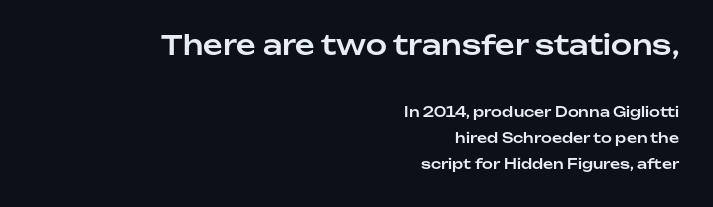
Anything drawn beneath the words? Only blank space. Glyph-to-glyph distance matches everyday printed text. Notice how the stems are strictly vertical — no italics here. Notice how the passage keeps a crisp vertical edge on the right only. Is the lower block the larger one? No — the upper block carries the bigger type.
